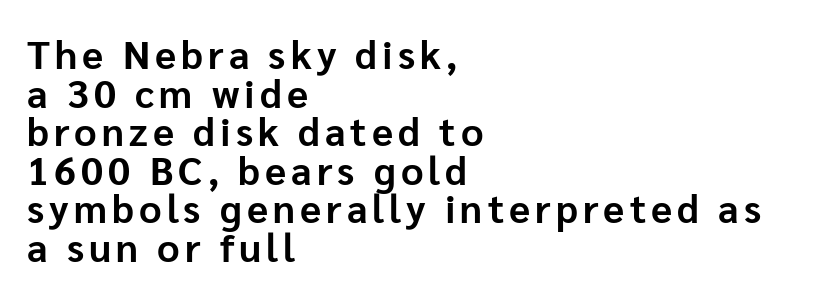
Think of a printed novel: that variable character pitch is what you see here. Strong, thick strokes mark this as bold type. Leftover space on each line is placed entirely after the last word. This sample uses an upright cut, with every glyph sitting square on the baseline. A typesetter would call this leading minimal, almost set solid.
